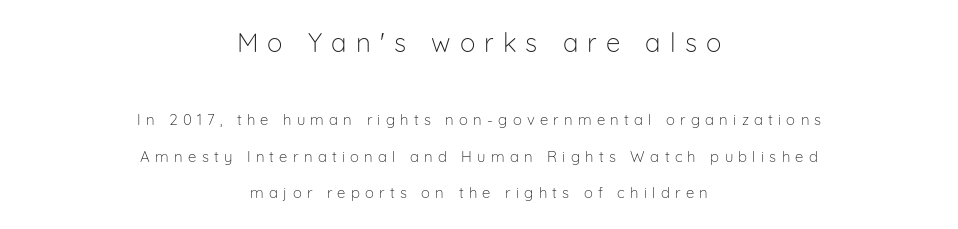
Interline gaps are noticeably wide in this sample. The typography opts for an upright posture over an oblique one. Visually, the top section dominates because its glyphs are scaled up. The typesetter chose a symmetrical, centered arrangement here. A bare baseline throughout the passage. Heft: none added — not bold.
